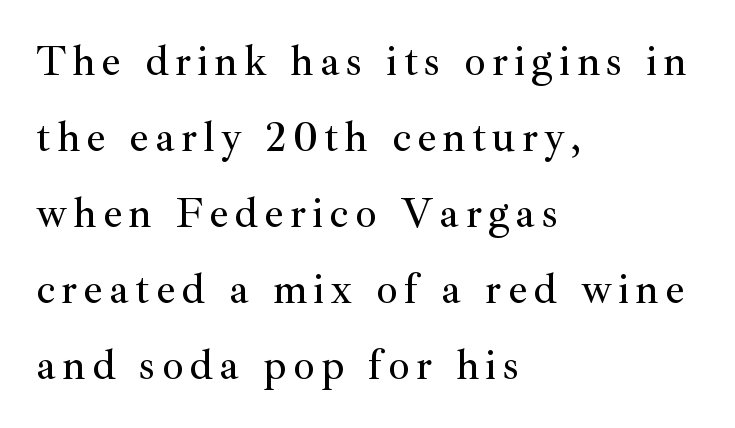
{"serif": "yes", "italic": "no", "width": "normal", "stroke_contrast": "medium", "x_height": "small", "monospaced": "no", "underline": "no", "align": "left", "line_spacing_ratio": 1.77, "glyph_px": 43}
